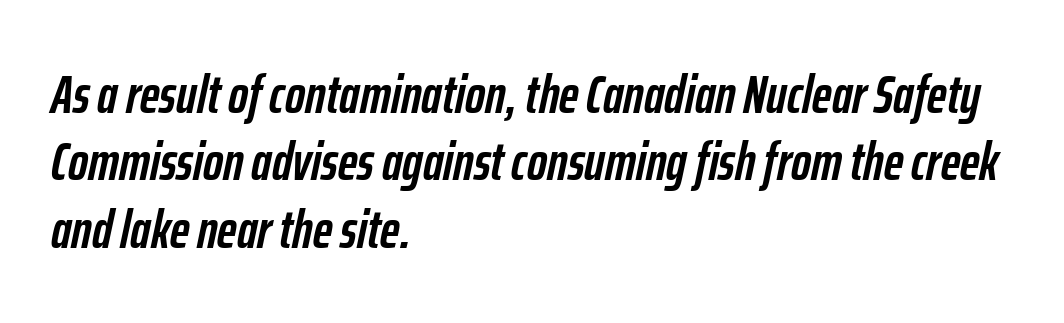
The image shows 54 px semibold, condensed type, italic (leaning right); set left-aligned, normal line spacing (1.25x), normal letter spacing, not underlined; low stroke contrast and a medium x-height.
